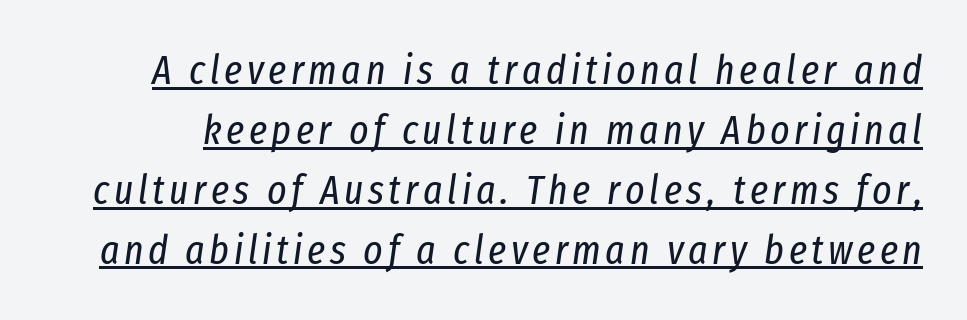
The image shows 41 px regular-weight, condensed type, italic (leaning right); set normal line spacing (1.46x), underlined; low stroke contrast and a medium x-height.
